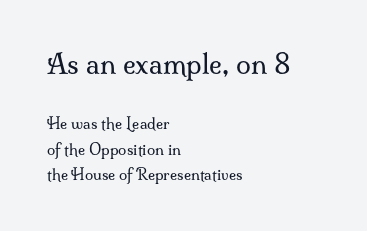
The image shows 27 px text type, upright; set left-aligned, normal line spacing (1.69x), normal letter spacing, not underlined; the first (top) block is 1.8x larger.
